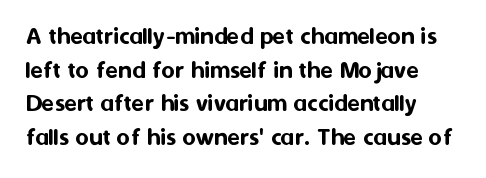
The zone under the glyphs is completely vacant. Line starts are locked; line ends wander. Look at the tracking — it's just the regular setting, nothing added. Horizontal bands of white between lines are of average thickness.
